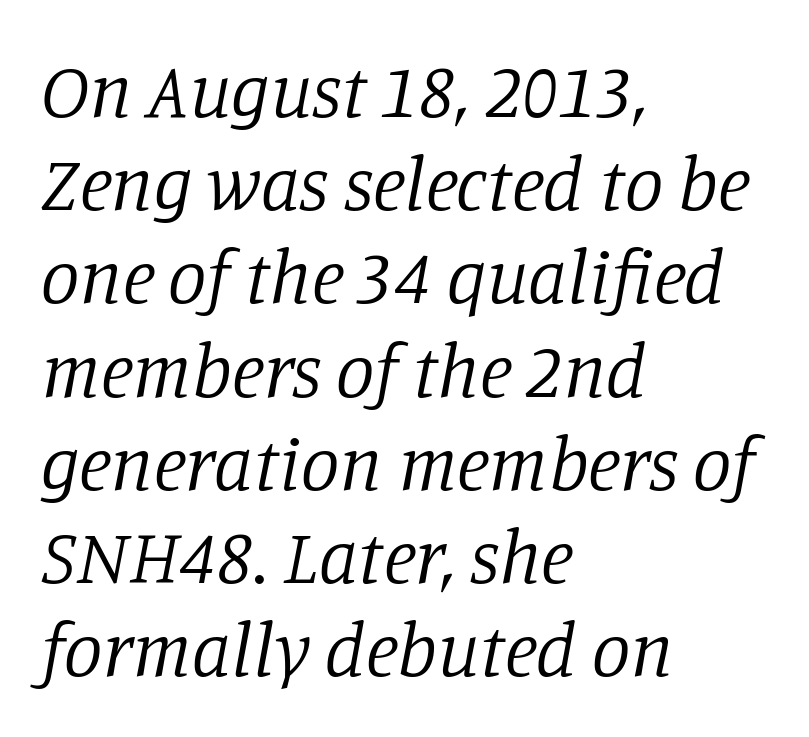
Do the characters align in a grid? No, the font is proportional. It's the slanting kind of type. Unbolded letterforms with no extra heft. The rendering shows small feet on the letterforms — a serif design. A typesetter would call this zero additional tracking.
